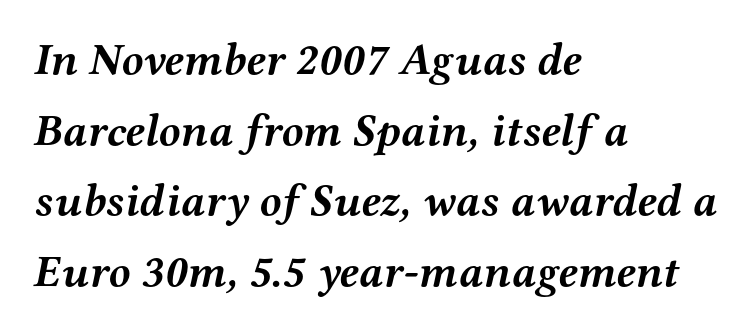
The passage shown is emphatically bold. The foot of each line stays bare and open. The glyphs in this specimen are seriffed. A typesetter would call this proportional, since set widths differ per character. There is no visible air inserted between adjacent glyphs.
